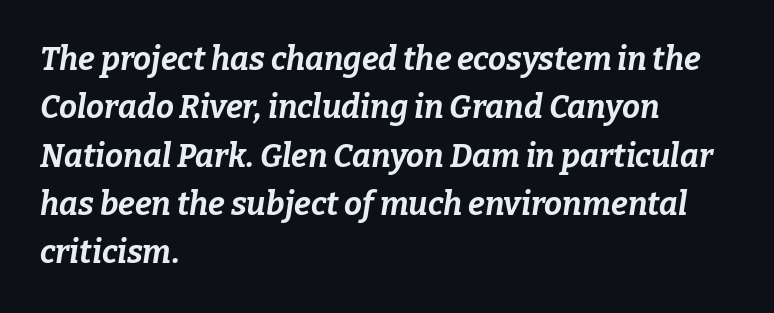
Q: Is the text bold? A: Yes.
Q: Is the text italic (slanted)? A: Yes, it leans right by about 9 degrees.
Q: Is the text underlined? A: No.
Q: How is the paragraph aligned? A: Left-aligned.
Q: Is the spacing between letters normal or unusually wide? A: Normal.
Q: Is the spacing between lines tight, normal or loose? A: Normal.
Q: Width (condensed, normal, or wide)? A: Normal.
Q: Stroke contrast? A: Low.
Q: x-height? A: Medium.
Q: Monospaced? A: No.
